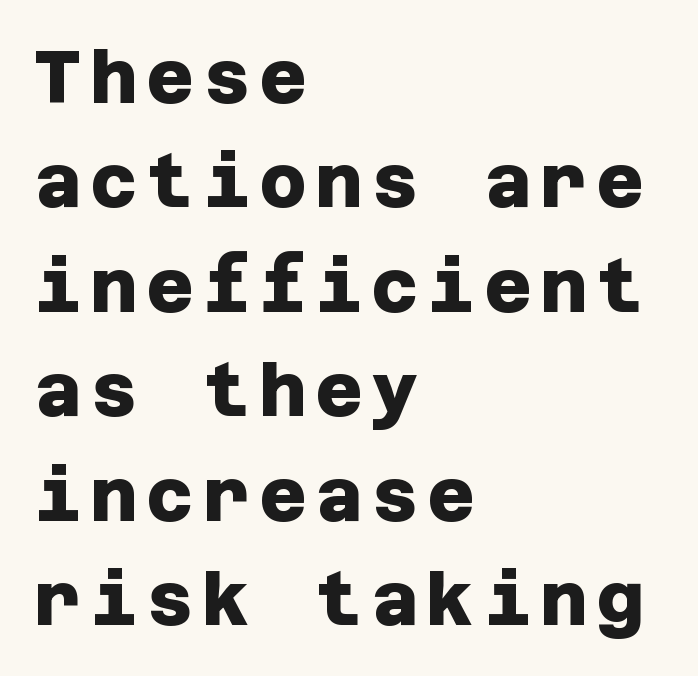
The image shows 73 px heavy sans-serif type; set left-aligned, normal line spacing (1.43x), not underlined; low stroke contrast and a large x-height.
